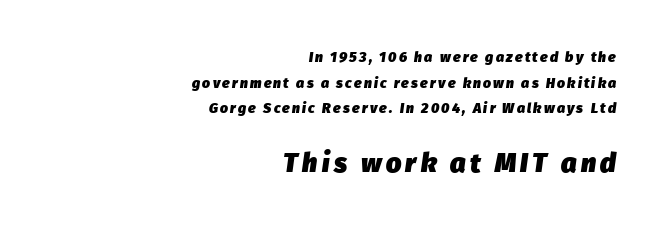
{"italic": "yes", "lean": "right", "slant_degrees": 8, "bold": "yes", "underline": "no", "align": "right", "line_spacing_ratio": 1.83, "larger_block": "second", "size_ratio": 1.93, "glyph_px": 27}
